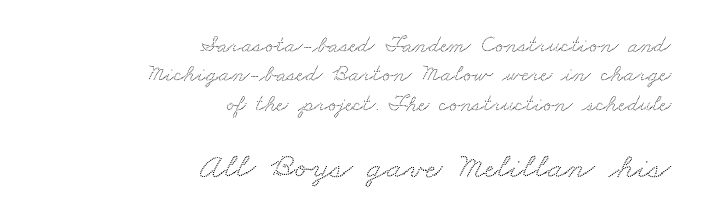
Old-style or modern, the face here clearly has serifs. You could not count columns in this text — the font is proportionally spaced. Which chunk is bigger? The second one — the bottom block dwarfs the top. Glyph-to-glyph distance matches everyday printed text. Each row of text sits above clean, open space. Which margin do the lines hug? The right one — the left edge is uneven.
